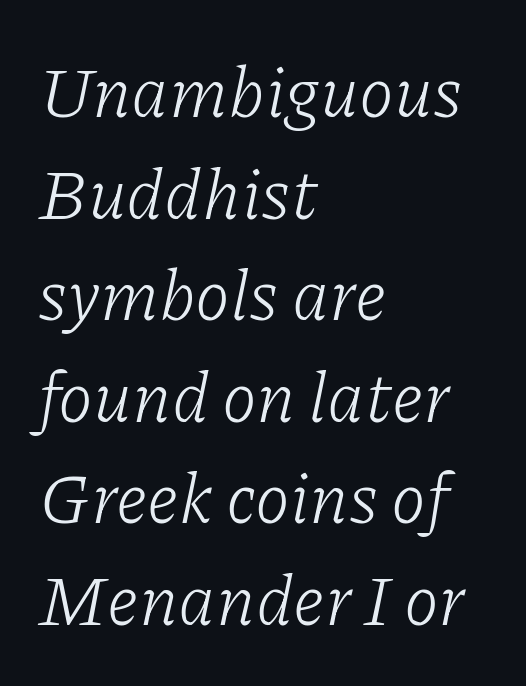
This rendering leaves character spacing at its baseline value. Horizontally, the lines are justified to the leading edge only. The typeface chosen for these lines features serifs. The strokes are not fattened; the text isn't bold. Horizontal bands of white between lines are of average thickness. A clean baseline with only descenders dipping below it.
